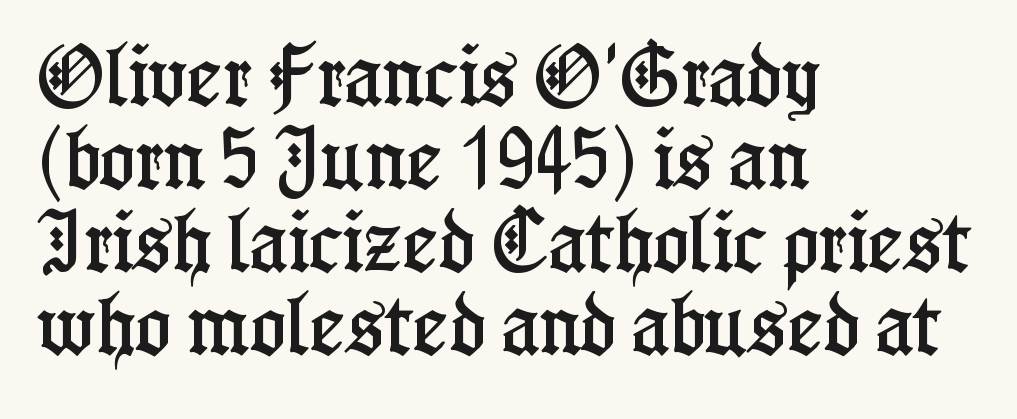
Q: Is the text italic (slanted)? A: No, it is upright.
Q: Is the typeface a serif or a sans-serif typeface? A: Serif.
Q: Is the text underlined? A: No.
Q: How is the paragraph aligned? A: Left-aligned.
Q: Is the spacing between letters normal or unusually wide? A: Normal.
Q: Width (condensed, normal, or wide)? A: Condensed.
Q: Stroke contrast? A: Low.
Q: x-height? A: Medium.
Q: Monospaced? A: No.
